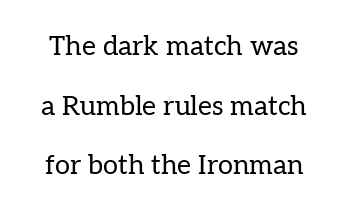
The image shows 27 px text type, upright; set loose line spacing (2.21x), normal letter spacing, not underlined.
